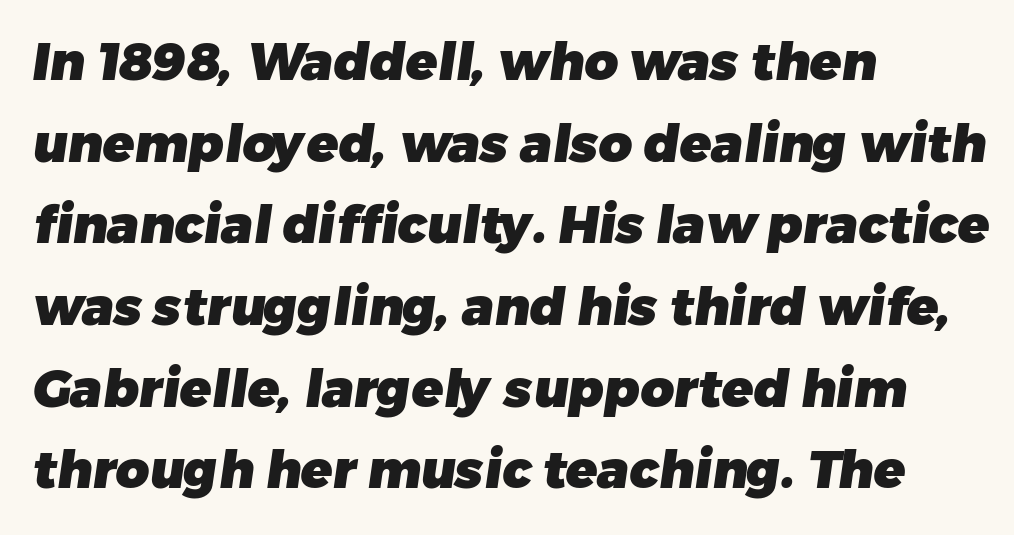
{"serif": "no", "bold": "yes", "weight": "heavy", "width": "normal", "stroke_contrast": "low", "x_height": "medium", "monospaced": "no", "underline": "no", "align": "left", "line_spacing": "normal", "line_spacing_ratio": 1.57, "letter_spacing": "normal", "letter_spacing_em": 0.0, "glyph_px": 52}
